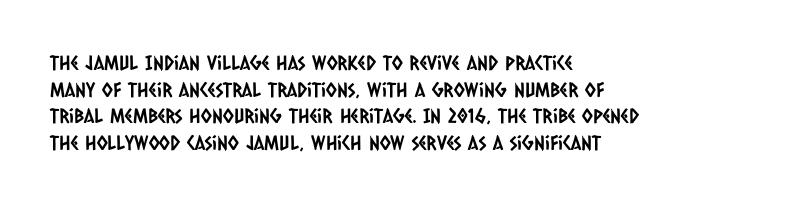
{"underline": "no", "align": "left", "line_spacing": "normal", "line_spacing_ratio": 1.33, "letter_spacing": "normal", "letter_spacing_em": 0.0, "glyph_px": 20}
